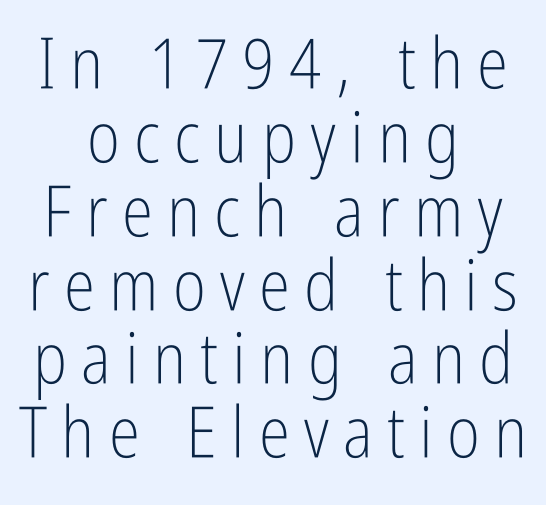
Q: Is the text bold? A: No.
Q: Is the text italic (slanted)? A: No, it is upright.
Q: Is the typeface a serif or a sans-serif typeface? A: Sans-serif.
Q: Is the text underlined? A: No.
Q: How is the paragraph aligned? A: Centered.
Q: Is the spacing between letters normal or unusually wide? A: Unusually wide.
Q: Is the spacing between lines tight, normal or loose? A: Tight.
Q: Width (condensed, normal, or wide)? A: Condensed.
Q: Stroke contrast? A: Low.
Q: x-height? A: Medium.
Q: Monospaced? A: No.
